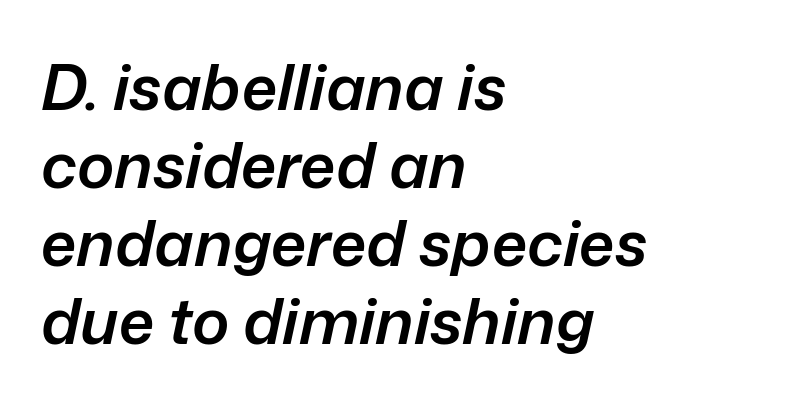
Q: Is the text bold? A: Semi-bold.
Q: Is the text italic (slanted)? A: Yes, it leans right by about 12 degrees.
Q: Is the text underlined? A: No.
Q: How is the paragraph aligned? A: Left-aligned.
Q: Is the spacing between letters normal or unusually wide? A: Normal.
Q: Width (condensed, normal, or wide)? A: Normal.
Q: Stroke contrast? A: Low.
Q: x-height? A: Medium.
Q: Monospaced? A: No.
